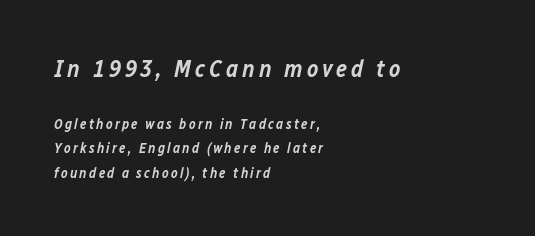
The image shows 24 px text type, italic (leaning right); set left-aligned, line spacing 1.74x, not underlined; the first (top) block is 1.71x larger.
